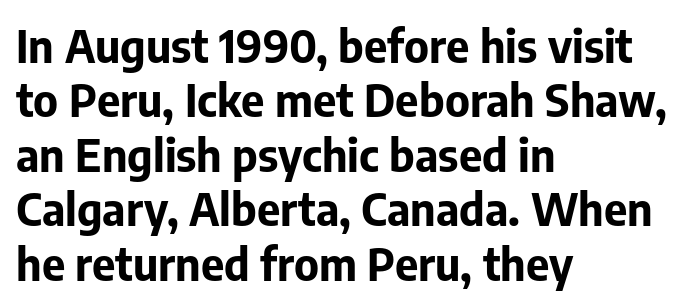
Q: Is the text bold? A: Yes.
Q: Is the text italic (slanted)? A: No, it is upright.
Q: Is the typeface a serif or a sans-serif typeface? A: Sans-serif.
Q: Is the text underlined? A: No.
Q: How is the paragraph aligned? A: Left-aligned.
Q: Is the spacing between letters normal or unusually wide? A: Normal.
Q: Width (condensed, normal, or wide)? A: Normal.
Q: Stroke contrast? A: Low.
Q: x-height? A: Medium.
Q: Monospaced? A: No.
